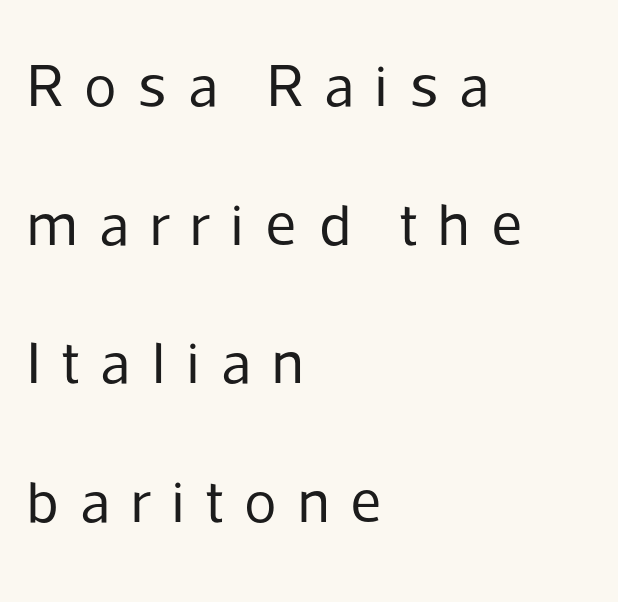
Q: Is the text bold? A: No.
Q: Is the text italic (slanted)? A: No, it is upright.
Q: Is the typeface a serif or a sans-serif typeface? A: Sans-serif.
Q: Is the text underlined? A: No.
Q: How is the paragraph aligned? A: Left-aligned.
Q: Is the spacing between letters normal or unusually wide? A: Unusually wide.
Q: Is the spacing between lines tight, normal or loose? A: Loose.
Q: Width (condensed, normal, or wide)? A: Normal.
Q: Stroke contrast? A: Low.
Q: x-height? A: Medium.
Q: Monospaced? A: No.
